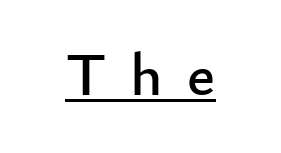
Letterform terminals end flat and unadorned throughout the passage. A continuous stroke trails under the words, as in a hyperlink. Every stem runs plumb, perpendicular to the baseline. Notice how the passage keeps no hard edge, just a central spine. Think of a printed novel: that variable character pitch is what you see here.
